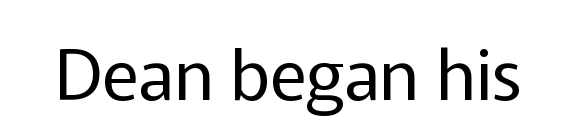
Q: Is the text bold? A: No.
Q: Is the text italic (slanted)? A: No, it is upright.
Q: Is the typeface a serif or a sans-serif typeface? A: Sans-serif.
Q: Is the text underlined? A: No.
Q: Is the spacing between letters normal or unusually wide? A: Normal.
Q: Width (condensed, normal, or wide)? A: Normal.
Q: Stroke contrast? A: Low.
Q: x-height? A: Medium.
Q: Monospaced? A: No.
